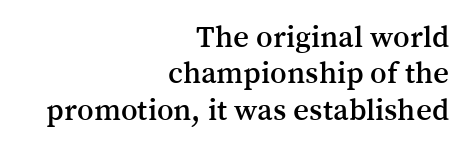
The image shows 31 px serif type, upright; set right-aligned, line spacing 1.17x, normal letter spacing, not underlined; medium stroke contrast and a medium x-height.
